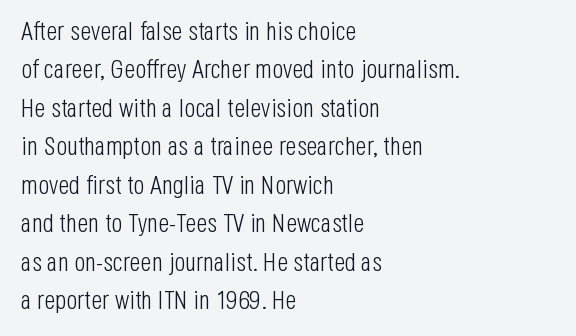
Leftover space on each line is placed entirely after the last word. The font sits on the lighter half of the weight spectrum, regular included. Here the glyphs are tracked normally, forming tight word shapes. Evenly set lines give the paragraph a standard silhouette. The area under the type is left untouched. The letters stand upright; this is a roman face.
